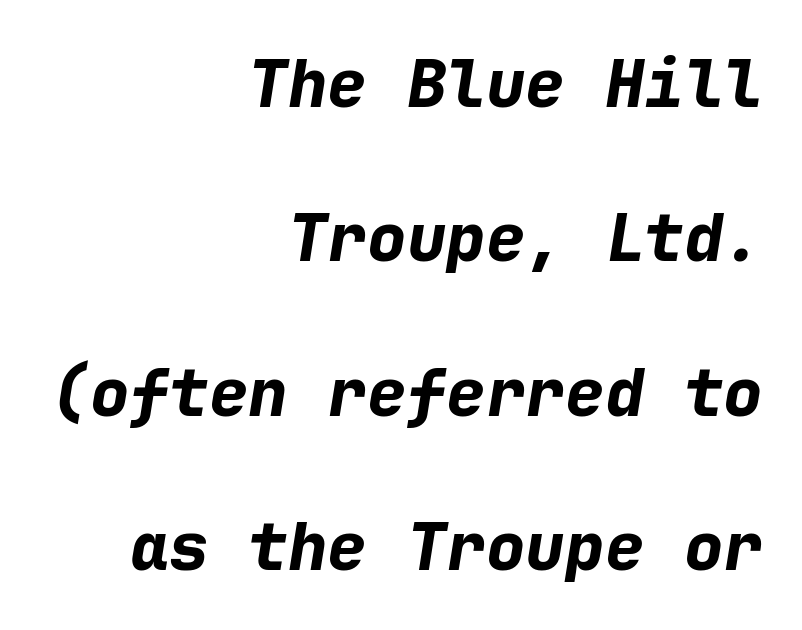
The image shows 66 px bold type, italic (leaning right), monospaced; set right-aligned, loose line spacing (2.34x), normal letter spacing, not underlined; low stroke contrast and a medium x-height.
